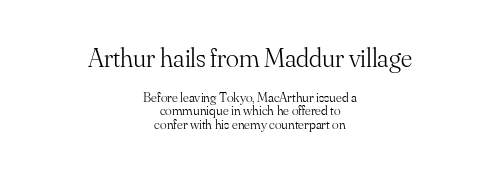
{"italic": "no", "bold": "no", "underline": "no", "align": "center", "line_spacing": "tight", "line_spacing_ratio": 0.97, "letter_spacing": "normal", "letter_spacing_em": 0.0, "larger_block": "first", "size_ratio": 1.93, "glyph_px": 27}
